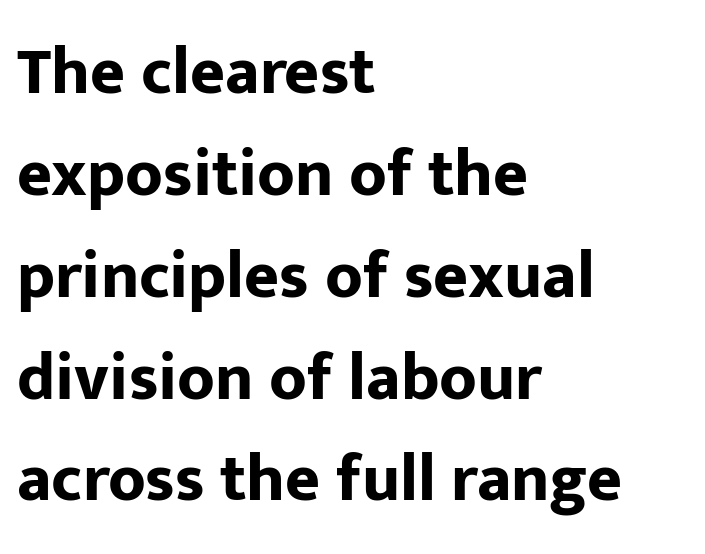
{"serif": "no", "italic": "no", "bold": "yes", "weight": "bold", "width": "normal", "stroke_contrast": "low", "x_height": "medium", "monospaced": "no", "underline": "no", "align": "left", "line_spacing": "normal", "line_spacing_ratio": 1.52, "letter_spacing": "normal", "letter_spacing_em": 0.0, "glyph_px": 67}
